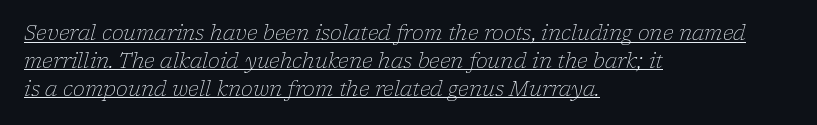
How would I describe the line gaps? Plain and ordinary. Bold? No — there's no thickening of the strokes. Line starts are locked; line ends wander. Caption: lettering with a line underneath.
